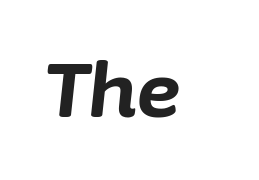
Unmarked baselines from the first word to the last. When letters slant like this, we call the style italic. Inter-character spacing is left at the font's built-in metrics. Weight: bold.
